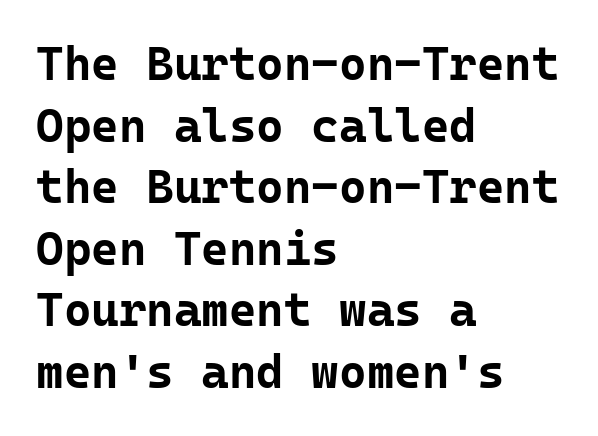
The image shows 47 px bold sans-serif type, upright, monospaced; set left-aligned, normal line spacing (1.31x), normal letter spacing, not underlined; low stroke contrast and a medium x-height.
